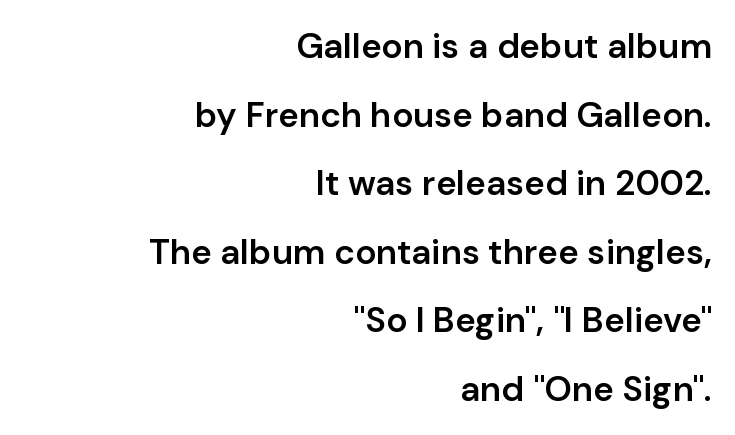
Q: Is the text bold? A: Semi-bold.
Q: Is the text italic (slanted)? A: No, it is upright.
Q: Is the typeface a serif or a sans-serif typeface? A: Sans-serif.
Q: Is the text underlined? A: No.
Q: How is the paragraph aligned? A: Right-aligned.
Q: Is the spacing between letters normal or unusually wide? A: Normal.
Q: Is the spacing between lines tight, normal or loose? A: Loose.
Q: Width (condensed, normal, or wide)? A: Normal.
Q: Stroke contrast? A: Low.
Q: x-height? A: Medium.
Q: Monospaced? A: No.
